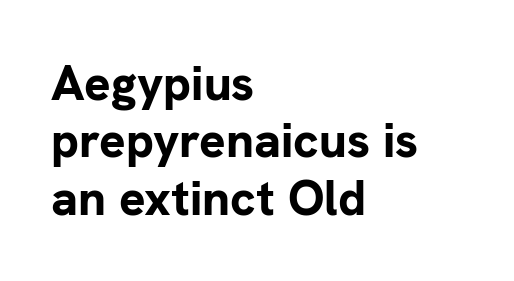
Unmarked baselines from the first word to the last. The face used here is proportionally spaced, like ordinary book or web type. If you drew a line through each stem, it would be perfectly vertical. Teacher's note: observe the even left margin — that is flush-left alignment. The line texture is even and compact thanks to regular tracking. Bold? Absolutely — the strokes are thick and heavy.
